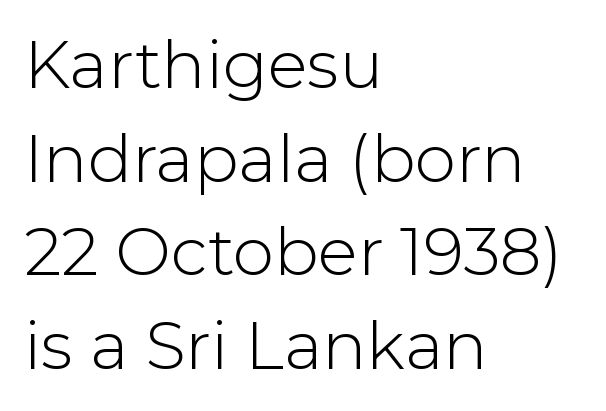
In terms of leading, this rendering sits right in the middle. Has an underline been added? It has not. Serifs: no, the terminals of the letterforms are clean. Reading down the block, your eye returns to a fixed left position each line.
